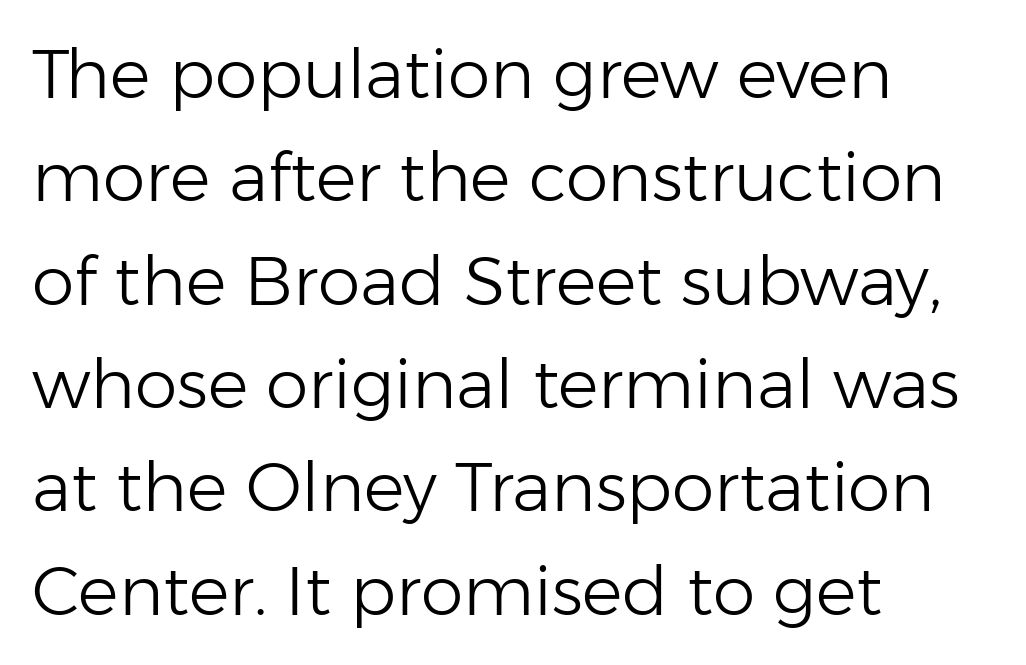
Q: Is the text bold? A: No.
Q: Is the text italic (slanted)? A: No, it is upright.
Q: Is the typeface a serif or a sans-serif typeface? A: Sans-serif.
Q: Is the text underlined? A: No.
Q: How is the paragraph aligned? A: Left-aligned.
Q: Is the spacing between letters normal or unusually wide? A: Normal.
Q: Is the spacing between lines tight, normal or loose? A: Normal.
Q: Width (condensed, normal, or wide)? A: Normal.
Q: Stroke contrast? A: Low.
Q: x-height? A: Medium.
Q: Monospaced? A: No.
